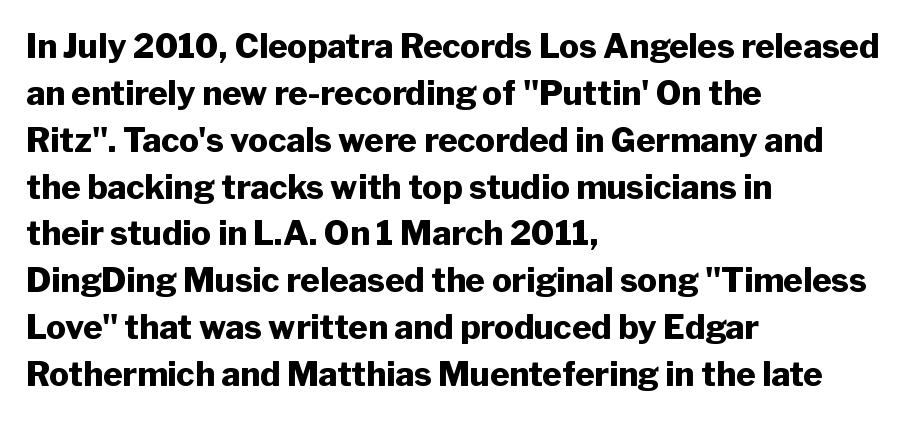
Q: Is the text bold? A: Yes.
Q: Is the text italic (slanted)? A: No, it is upright.
Q: Is the typeface a serif or a sans-serif typeface? A: Sans-serif.
Q: Is the text underlined? A: No.
Q: How is the paragraph aligned? A: Left-aligned.
Q: Is the spacing between letters normal or unusually wide? A: Normal.
Q: Is the spacing between lines tight, normal or loose? A: Normal.
Q: Width (condensed, normal, or wide)? A: Normal.
Q: Stroke contrast? A: Low.
Q: x-height? A: Medium.
Q: Monospaced? A: No.
